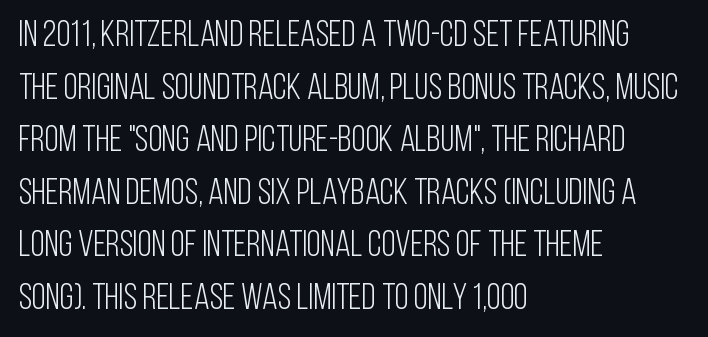
Q: Is the text bold? A: No.
Q: Is the text italic (slanted)? A: No, it is upright.
Q: Is the typeface a serif or a sans-serif typeface? A: Sans-serif.
Q: Is the text underlined? A: No.
Q: How is the paragraph aligned? A: Left-aligned.
Q: Is the spacing between letters normal or unusually wide? A: Normal.
Q: Is the spacing between lines tight, normal or loose? A: Normal.
Q: Width (condensed, normal, or wide)? A: Condensed.
Q: Stroke contrast? A: Low.
Q: x-height? A: Large.
Q: Monospaced? A: No.
